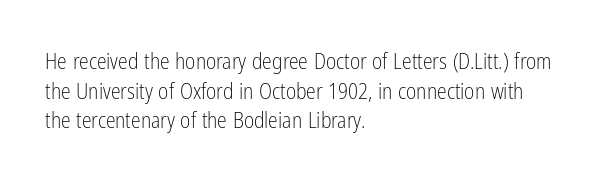
The image shows 22 px text type, upright; set left-aligned, normal line spacing (1.35x), normal letter spacing, not underlined.
